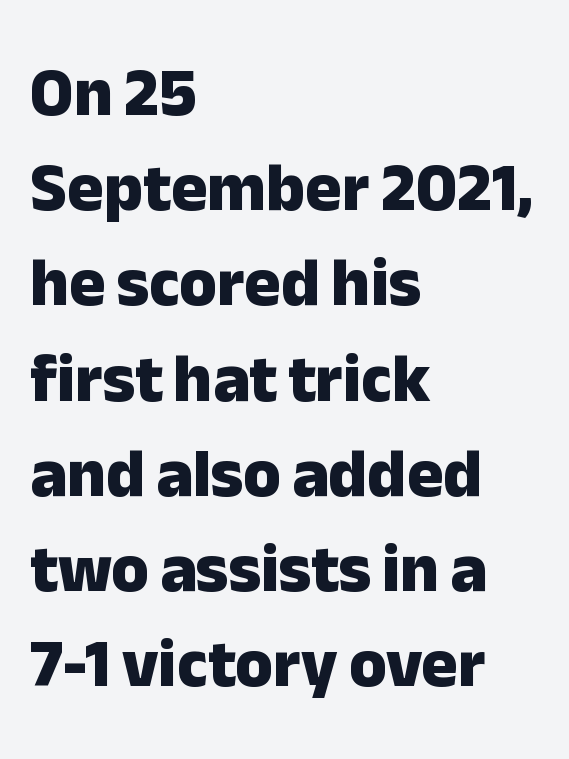
The image shows 68 px heavy sans-serif type, upright; set left-aligned, normal line spacing (1.4x), normal letter spacing, not underlined; low stroke contrast and a medium x-height.
